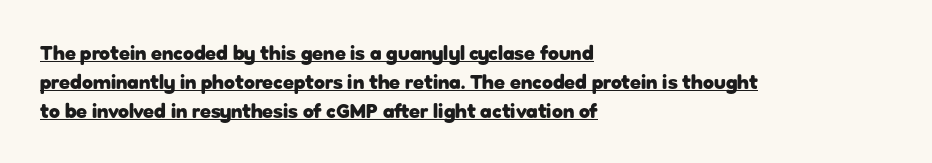
{"italic": "no", "bold": "yes", "underline": "yes", "align": "left", "line_spacing": "normal", "line_spacing_ratio": 1.44, "letter_spacing": "normal", "letter_spacing_em": 0.0, "glyph_px": 20}
